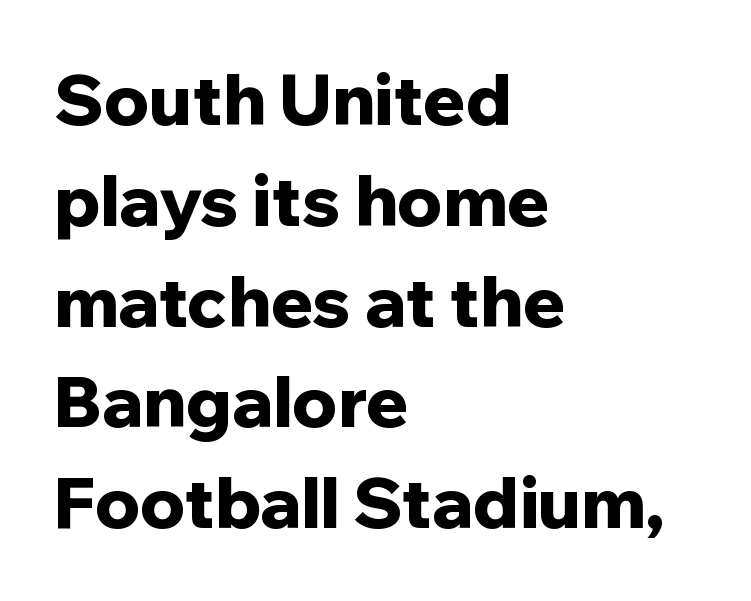
{"serif": "no", "italic": "no", "bold": "yes", "weight": "bold", "width": "normal", "stroke_contrast": "low", "x_height": "medium", "monospaced": "no", "underline": "no", "align": "left", "line_spacing": "normal", "line_spacing_ratio": 1.44, "letter_spacing": "normal", "letter_spacing_em": 0.0, "glyph_px": 70}
